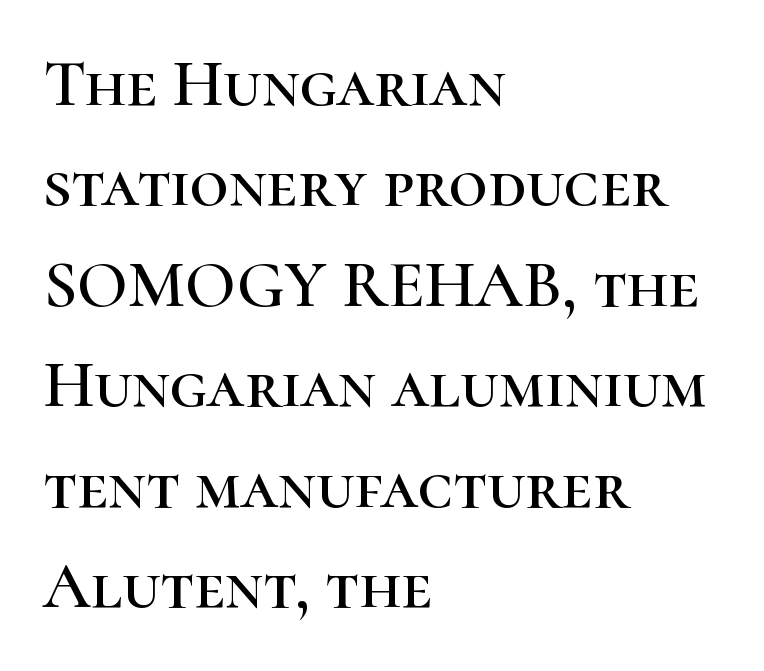
Just letters on the line, the space beneath them empty. Rendered with straight, roman letterforms. The setting favours the left margin, as ordinary paragraphs usually do. Varying glyph widths throughout — classic text-font behaviour. What's the leading like? Ordinary, nothing unusual. Letterform terminals end in serifs throughout the passage.
